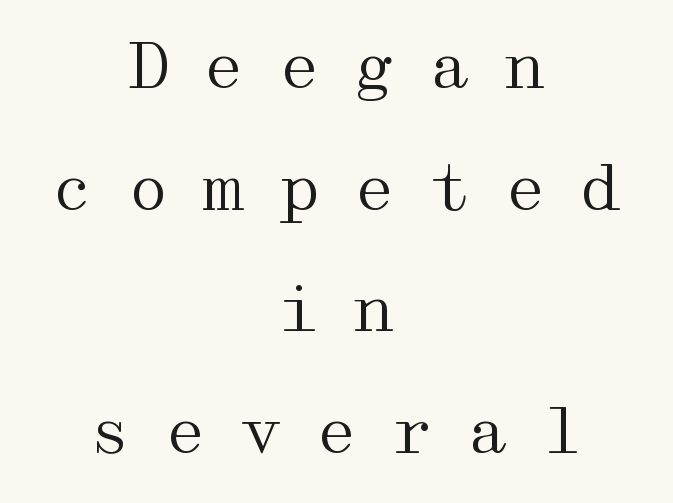
{"serif": "yes", "italic": "no", "bold": "no", "weight": "regular", "width": "wide", "stroke_contrast": "medium", "x_height": "medium", "underline": "no", "align": "center", "line_spacing": "loose", "line_spacing_ratio": 1.93, "letter_spacing": "wide", "letter_spacing_em": 0.5, "glyph_px": 63}
